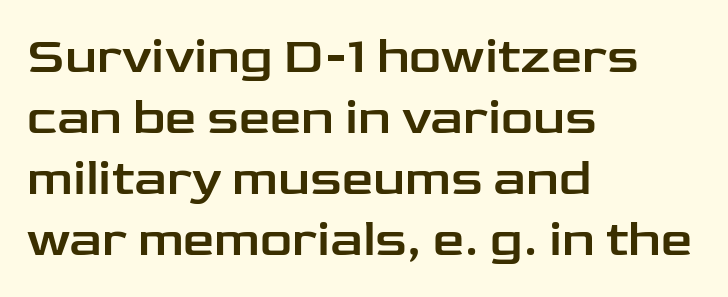
Alignment: flush left. The passage shown is typed in a proportional face where columns would drift. Posture: straight, roman, zero tilt. The specimen omits any rule beneath the text block's lines.
